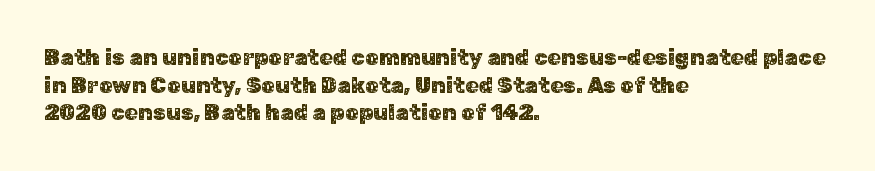
The image shows 22 px text type, upright; set left-aligned, normal line spacing (1.26x), normal letter spacing, not underlined.
